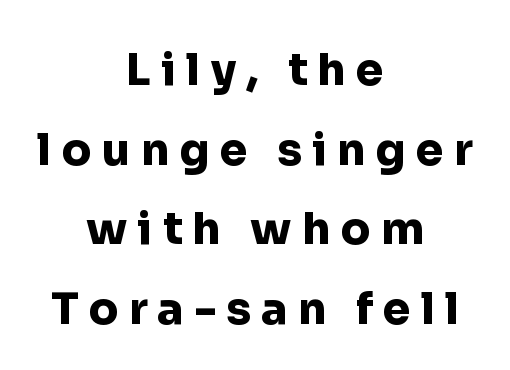
The image shows 44 px heavy sans-serif type, upright; set centered, line spacing 1.81x, unusually wide letter spacing (+0.23 em), not underlined; low stroke contrast and a medium x-height.
